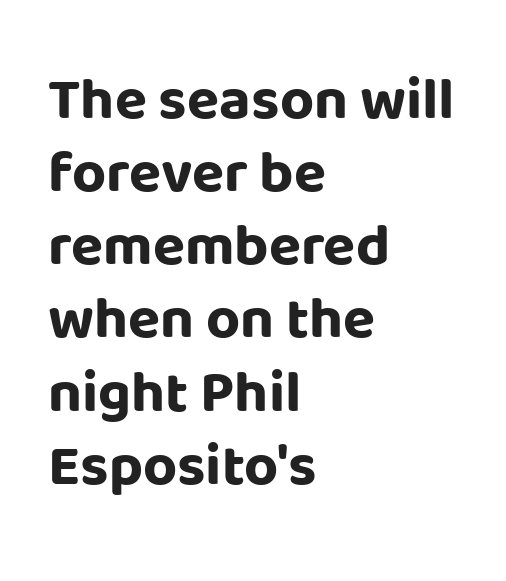
Q: Is the text bold? A: Yes.
Q: Is the text italic (slanted)? A: No, it is upright.
Q: Is the typeface a serif or a sans-serif typeface? A: Sans-serif.
Q: Is the text underlined? A: No.
Q: How is the paragraph aligned? A: Left-aligned.
Q: Is the spacing between letters normal or unusually wide? A: Normal.
Q: Width (condensed, normal, or wide)? A: Normal.
Q: Stroke contrast? A: Low.
Q: x-height? A: Large.
Q: Monospaced? A: No.
